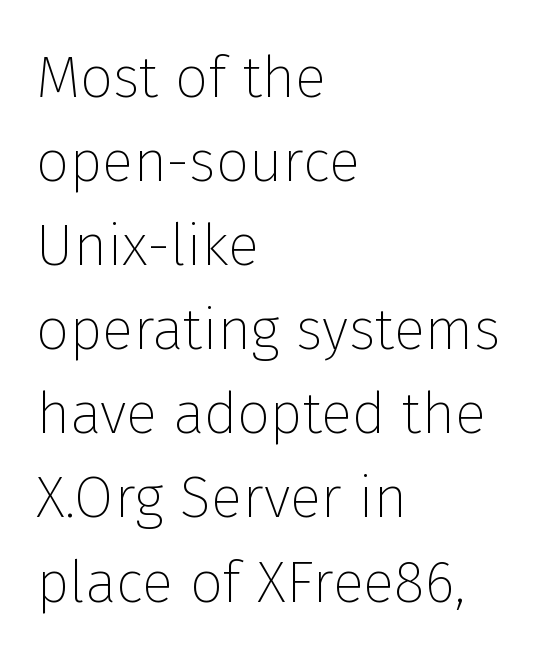
The image shows 58 px thin sans-serif type, upright; set left-aligned, normal line spacing (1.45x), normal letter spacing, not underlined; low stroke contrast and a medium x-height.
